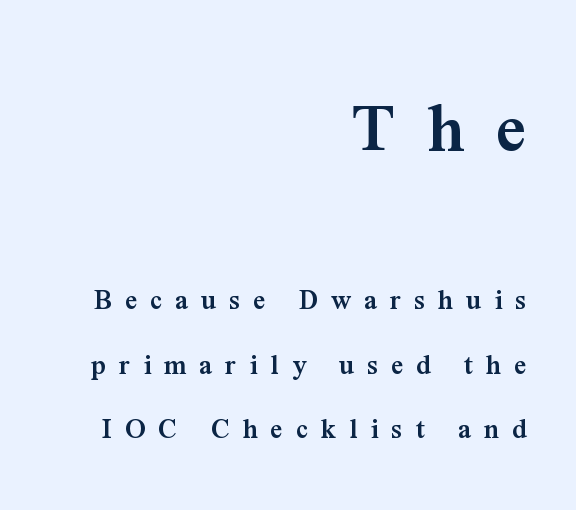
Q: Is the text bold? A: Semi-bold.
Q: Is the text italic (slanted)? A: No, it is upright.
Q: Is the typeface a serif or a sans-serif typeface? A: Serif.
Q: Is the text underlined? A: No.
Q: How is the paragraph aligned? A: Right-aligned.
Q: Is the spacing between letters normal or unusually wide? A: Unusually wide.
Q: Is the spacing between lines tight, normal or loose? A: Loose.
Q: Which block of text is set in a larger size, the first (top) or the second (bottom)? A: The first (top) one.
Q: Width (condensed, normal, or wide)? A: Normal.
Q: Stroke contrast? A: Medium.
Q: x-height? A: Medium.
Q: Monospaced? A: No.
